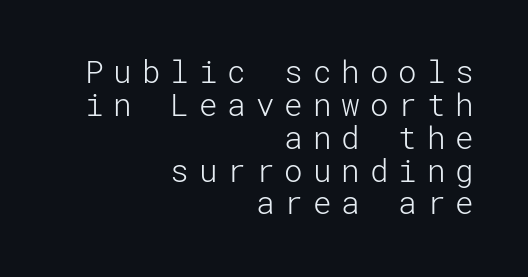
{"serif": "no", "italic": "no", "bold": "no", "weight": "light", "width": "normal", "stroke_contrast": "low", "x_height": "medium", "underline": "no", "align": "right", "line_spacing": "tight", "line_spacing_ratio": 1.06, "letter_spacing": "wide", "letter_spacing_em": 0.32, "glyph_px": 31}
